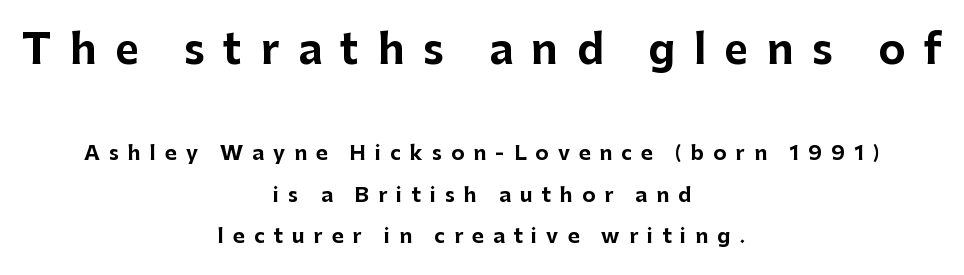
Its strokes are broad and dark, the hallmark of bold type. Compared with typical body copy, the letter spacing here is much looser. The text block is weighted toward neither margin, spreading evenly from the middle. If you squint, the top block still reads clearly — it's the larger of the two.
